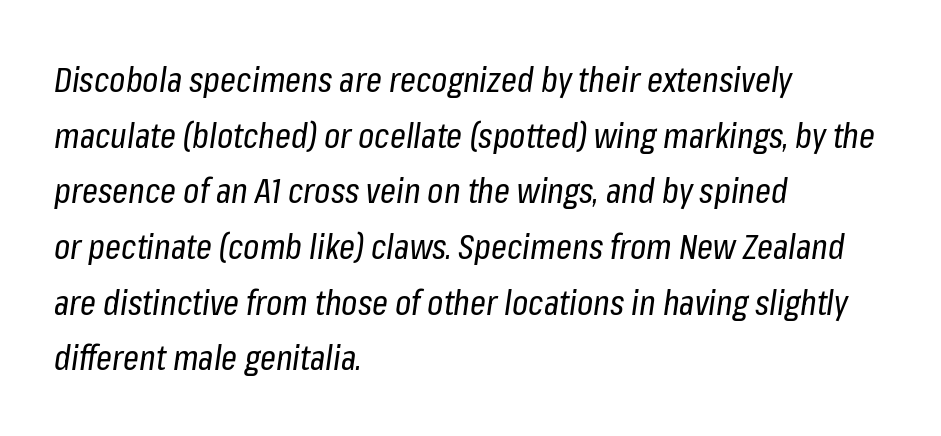
Q: Is the text bold? A: No.
Q: Is the text italic (slanted)? A: Yes, it leans right by about 8 degrees.
Q: Is the text underlined? A: No.
Q: How is the paragraph aligned? A: Left-aligned.
Q: Is the spacing between letters normal or unusually wide? A: Normal.
Q: Is the spacing between lines tight, normal or loose? A: Normal.
Q: Width (condensed, normal, or wide)? A: Condensed.
Q: Stroke contrast? A: Low.
Q: x-height? A: Medium.
Q: Monospaced? A: No.
